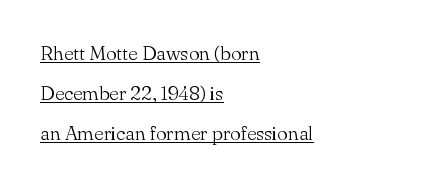
{"italic": "no", "bold": "no", "underline": "yes", "align": "left", "line_spacing": "loose", "line_spacing_ratio": 2.01, "letter_spacing": "normal", "letter_spacing_em": 0.0, "glyph_px": 20}
